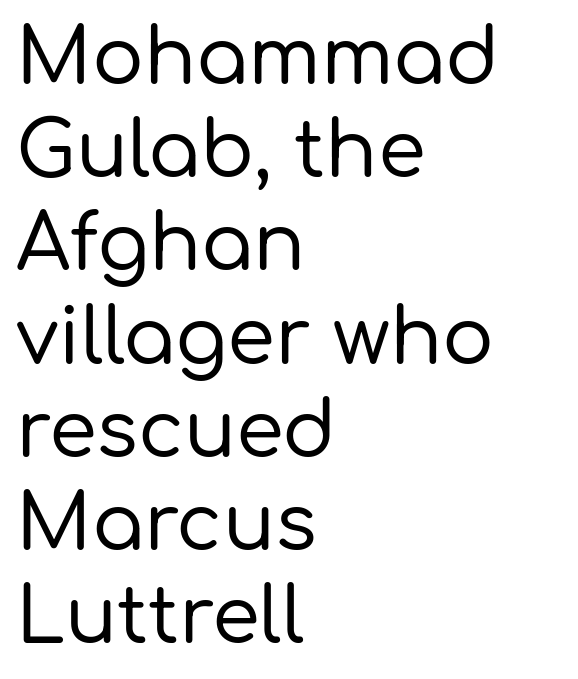
{"serif": "no", "italic": "no", "width": "normal", "stroke_contrast": "low", "x_height": "medium", "monospaced": "no", "underline": "no", "align": "left", "line_spacing_ratio": 1.21, "letter_spacing": "normal", "letter_spacing_em": 0.0, "glyph_px": 77}
